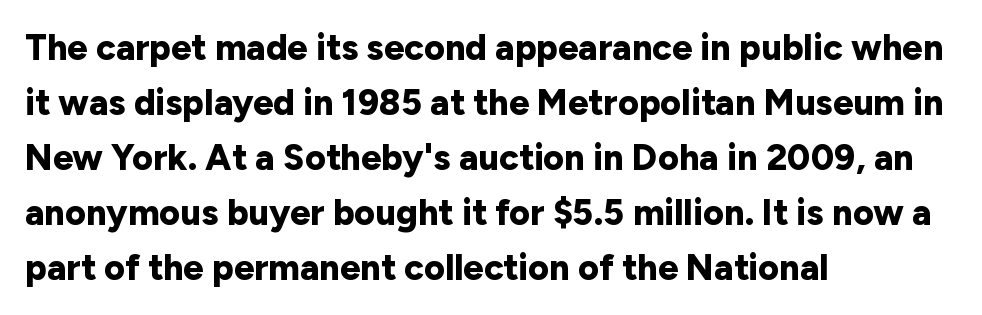
The type sits square on the baseline with zero lean. Does the leading feel generous? No, just average. Typesetter's note: full bold, strokes at maximum text heaviness. Note: no serifs on the glyphs.
